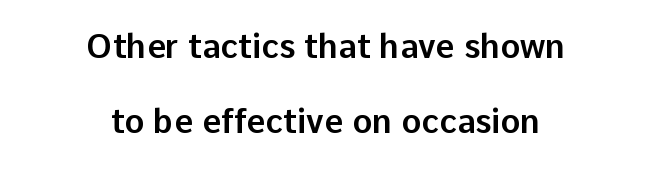
Q: Is the text italic (slanted)? A: No, it is upright.
Q: Is the typeface a serif or a sans-serif typeface? A: Sans-serif.
Q: Is the text underlined? A: No.
Q: How is the paragraph aligned? A: Centered.
Q: Is the spacing between letters normal or unusually wide? A: Normal.
Q: Is the spacing between lines tight, normal or loose? A: Loose.
Q: Width (condensed, normal, or wide)? A: Normal.
Q: Stroke contrast? A: Low.
Q: x-height? A: Medium.
Q: Monospaced? A: No.
